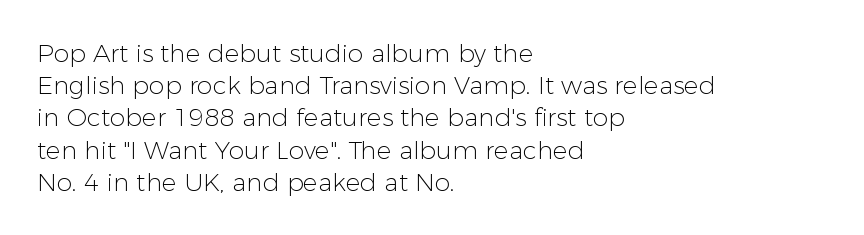
Q: Is the text bold? A: No.
Q: Is the text italic (slanted)? A: No, it is upright.
Q: Is the text underlined? A: No.
Q: How is the paragraph aligned? A: Left-aligned.
Q: Is the spacing between letters normal or unusually wide? A: Normal.
Q: Is the spacing between lines tight, normal or loose? A: Normal.
